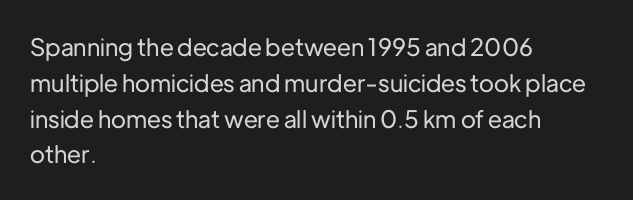
The image shows 24 px text type, upright; set left-aligned, normal line spacing (1.49x), normal letter spacing, not underlined.
